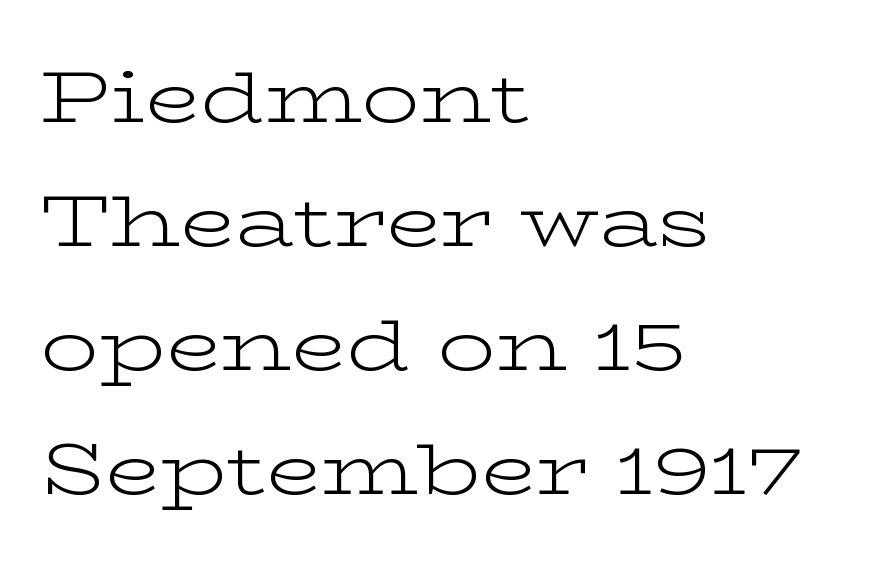
The image shows 72 px light, wide serif type, upright; set left-aligned, line spacing 1.72x, normal letter spacing, not underlined; low stroke contrast and a medium x-height.
